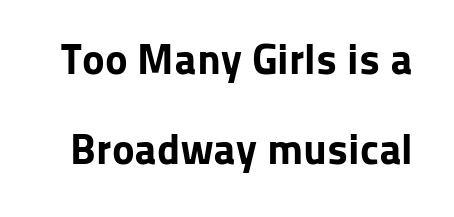
{"serif": "no", "italic": "no", "bold": "yes", "weight": "bold", "width": "normal", "stroke_contrast": "low", "x_height": "medium", "monospaced": "no", "underline": "no", "line_spacing": "loose", "line_spacing_ratio": 2.1, "letter_spacing": "normal", "letter_spacing_em": 0.0, "glyph_px": 43}
